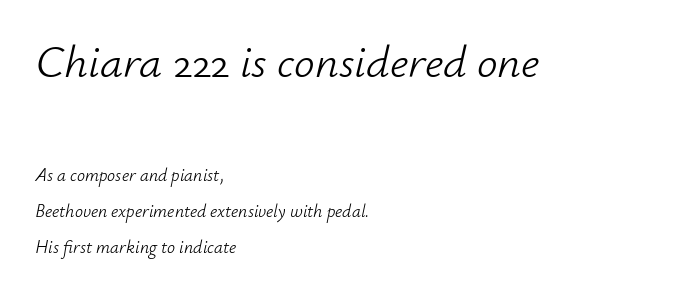
Which margin do the lines hug? The left one — the right edge is uneven. A typesetter would call this proportional, since set widths differ per character. The strip under each line holds only bare page. Type size steps down from the first block to the second.
